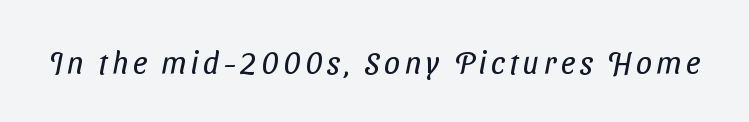
{"serif": "no", "bold": "no", "weight": "regular", "width": "condensed", "stroke_contrast": "low", "x_height": "medium", "monospaced": "no", "underline": "no", "glyph_px": 31}
